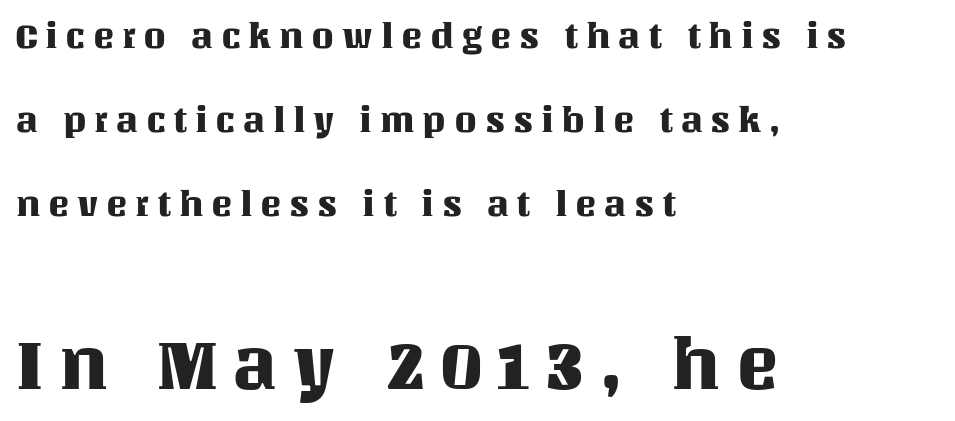
Q: Is the text italic (slanted)? A: No, it is upright.
Q: Is the text underlined? A: No.
Q: How is the paragraph aligned? A: Left-aligned.
Q: Is the spacing between letters normal or unusually wide? A: Unusually wide.
Q: Is the spacing between lines tight, normal or loose? A: Loose.
Q: Which block of text is set in a larger size, the first (top) or the second (bottom)? A: The second (bottom) one.
Q: Width (condensed, normal, or wide)? A: Normal.
Q: Stroke contrast? A: Medium.
Q: x-height? A: Large.
Q: Monospaced? A: No.
